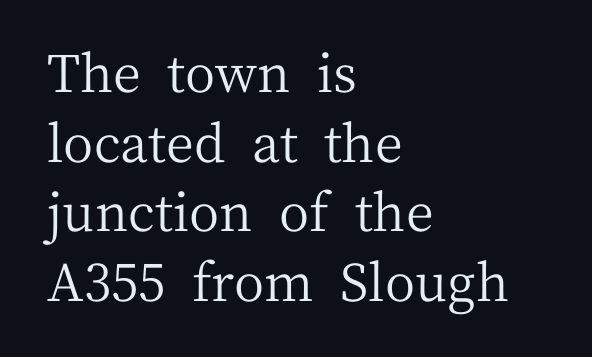
The image shows 52 px regular-weight serif type, upright; set left-aligned, normal line spacing (1.34x), normal letter spacing, not underlined; medium stroke contrast and a medium x-height.
